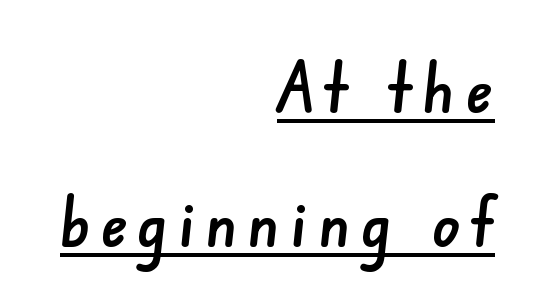
Quick note: underline on. Look at the bottom of the vertical strokes: they stop flat, with no serifs. The passage shown is typed in a proportional face where columns would drift. The vertical gap from one line to the next is large.
